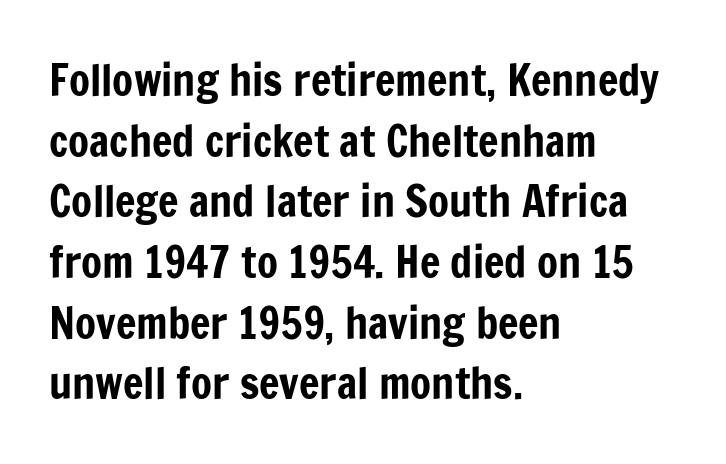
The image shows 43 px condensed sans-serif type, upright; set left-aligned, normal line spacing (1.41x), normal letter spacing, not underlined; low stroke contrast and a medium x-height.
